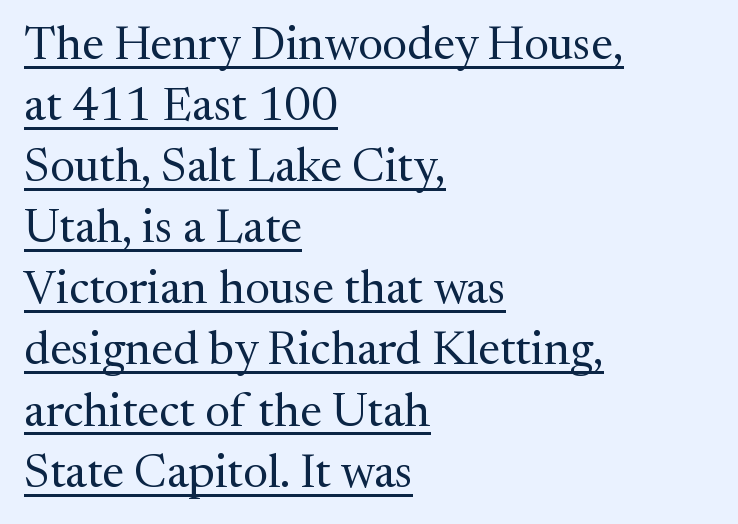
This is the regular roman posture of the typeface. Small tapered or slab feet sit at the stroke ends, so this counts as serif. These lines are rendered in a variable-pitch font. This sample is left-justified, so line endings fall wherever the words run out. Beneath each row of characters lies a ruled line.
